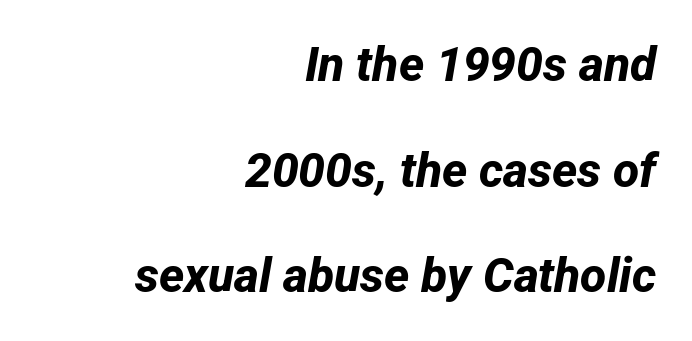
Loosely led — the rows are spread out. Stroke terminals: plain, sans-serif. You could call the tracking neutral — neither tight nor loose. Caption: multi-line text, flush right, ragged left. I'd describe the lettering as bold — thick and assertive. The face used here is proportionally spaced, like ordinary book or web type.
